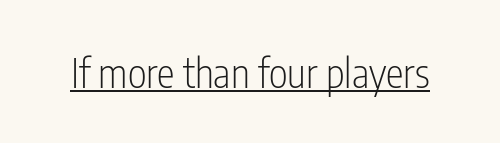
Honestly, the underline is the first thing you notice here. These lines are rendered in a variable-pitch font. Is there any slant? The stems are plumb. Stroke terminals: plain, sans-serif. Counters stay open thanks to moderate or lighter strokes. Nothing unusual about the tracking: characters are spaced as the font intends.
